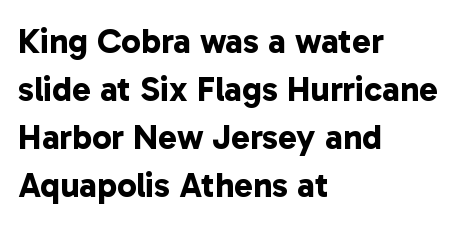
The image shows 35 px bold sans-serif type; set left-aligned, normal line spacing (1.37x), normal letter spacing, not underlined; low stroke contrast and a medium x-height.
